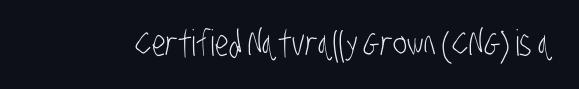
The image shows 36 px light, condensed sans-serif type; set normal letter spacing, not underlined; low stroke contrast and a large x-height.
